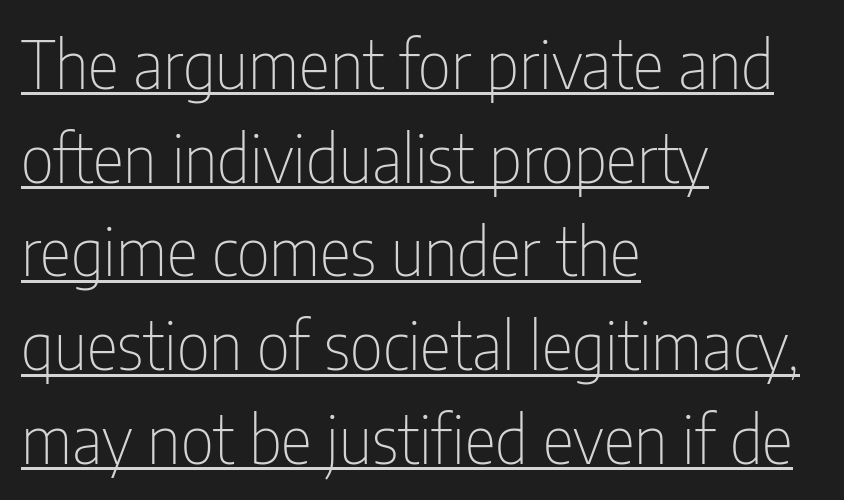
The image shows 66 px thin, condensed sans-serif type, upright; set left-aligned, normal line spacing (1.42x), normal letter spacing, underlined; low stroke contrast and a medium x-height.
